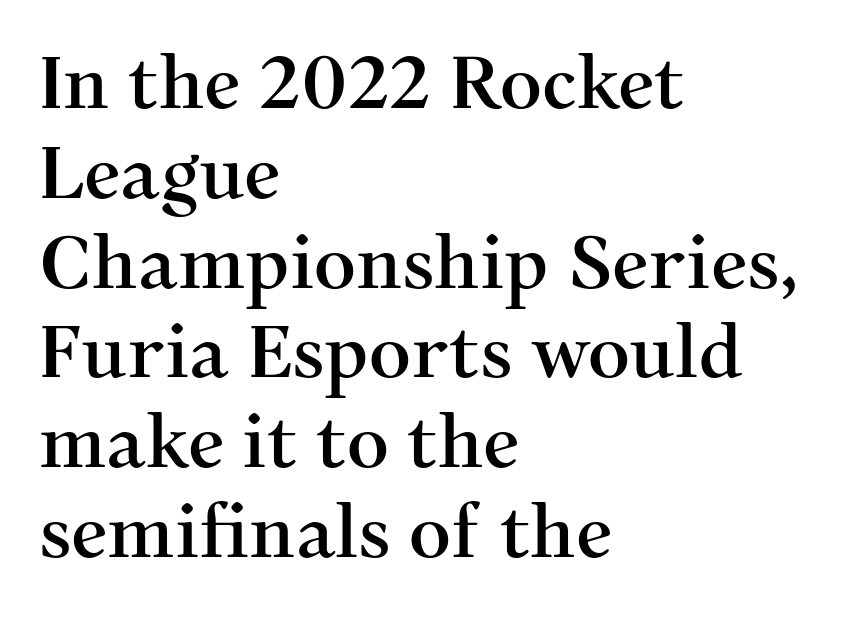
This sample is left-justified, so line endings fall wherever the words run out. These lines are rendered in a variable-pitch font. Little horizontal feet cap the strokes, marking this as serif type. Default kerning and tracking; the words read as compact shapes.
